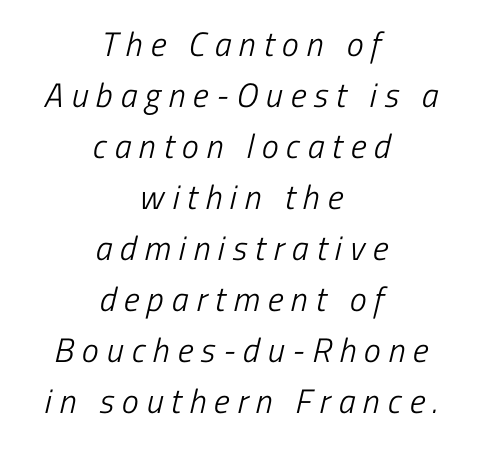
The weight would be labelled regular, book, light, or lighter still. Bare-footed words on every line. The passage shown is typed in a proportional face where columns would drift. Leftover space on each line is divided equally before and after the words.
